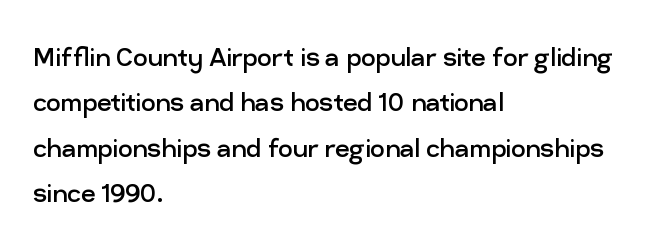
The image shows 32 px regular-weight sans-serif type, upright; set left-aligned, normal line spacing (1.42x), normal letter spacing, not underlined; low stroke contrast and a medium x-height.
